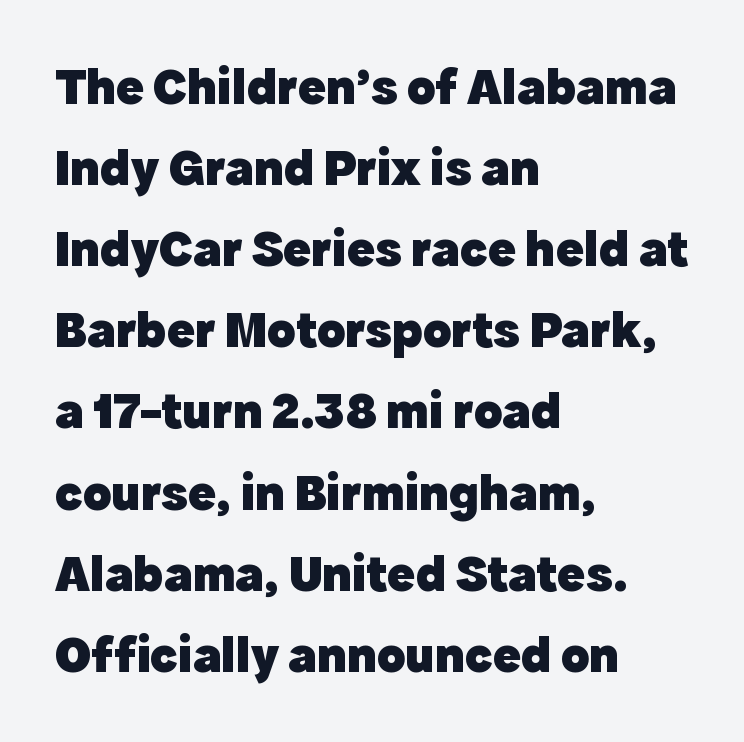
The letters advance in unequal steps, a hallmark of proportional type. Between one letter and the next there's only the usual sliver of space. Decoration check: the copy has no underline. I'd describe the lettering as bold — thick and assertive. Does the copy run flush right? No — it runs flush left. Is this a sans? Yes — the strokes have no serifs.
